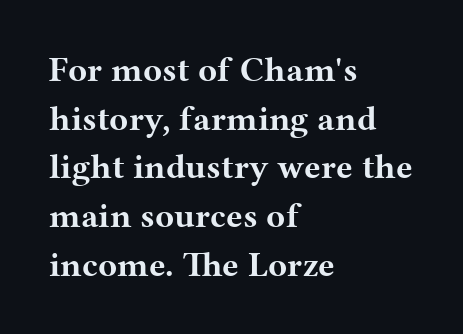
Teacher's note: observe the even left margin — that is flush-left alignment. The rendering uses natural spacing where letterforms have individual widths. The text was rendered using a seriffed face with decorative stroke endings. Heavy-handed strokes throughout: this text is bold.
